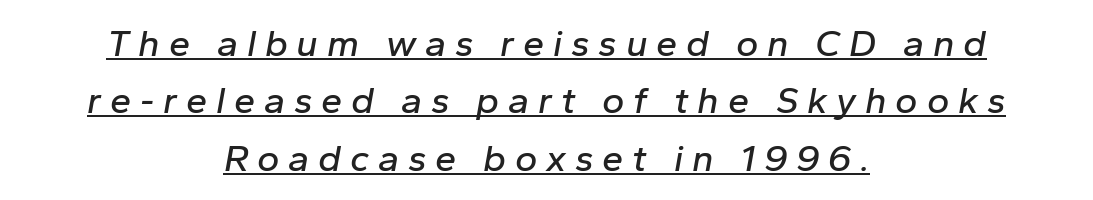
Quick note: underline on. Horizontal alignment here is central, giving a formal, balanced look. Proportional: the letters do not fall into vertical columns. If you drew a line through each stem, it would be angled. Line spacing here is normal. Tracking value appears strongly positive — letters spread wide.
